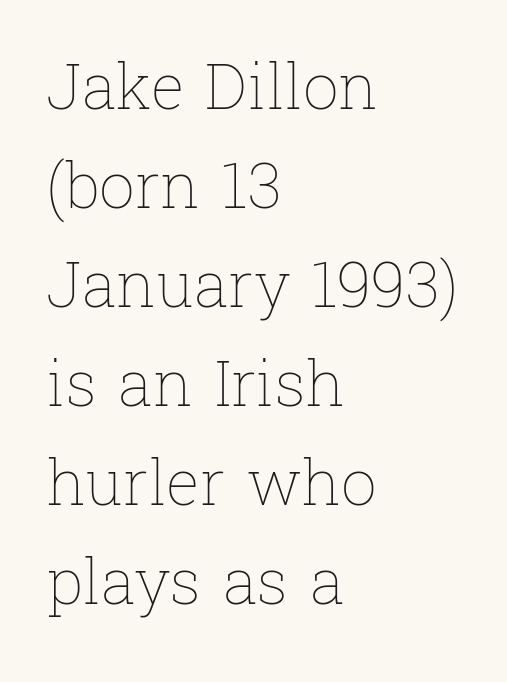
Q: Is the text bold? A: No.
Q: Is the text italic (slanted)? A: No, it is upright.
Q: Is the text underlined? A: No.
Q: How is the paragraph aligned? A: Left-aligned.
Q: Is the spacing between letters normal or unusually wide? A: Normal.
Q: Is the spacing between lines tight, normal or loose? A: Normal.
Q: Width (condensed, normal, or wide)? A: Normal.
Q: Stroke contrast? A: Low.
Q: x-height? A: Medium.
Q: Monospaced? A: No.
